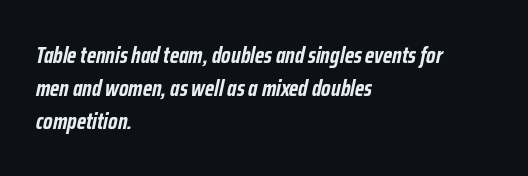
Q: Is the text bold? A: Yes.
Q: Is the text italic (slanted)? A: Yes, it leans right by about 12 degrees.
Q: Is the text underlined? A: No.
Q: How is the paragraph aligned? A: Left-aligned.
Q: Is the spacing between letters normal or unusually wide? A: Normal.
Q: Is the spacing between lines tight, normal or loose? A: Normal.
